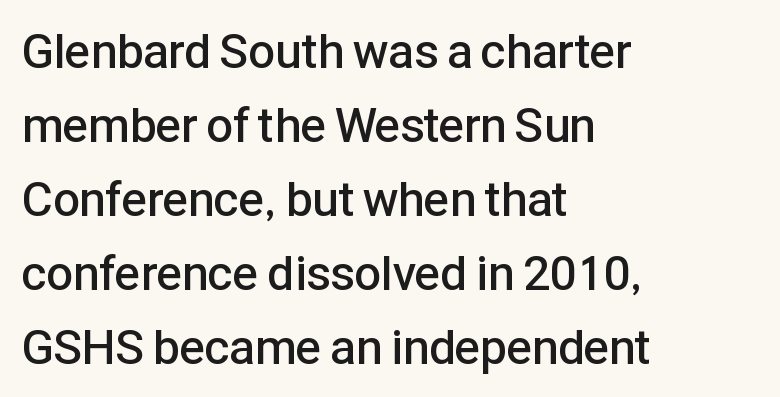
Q: Is the text bold? A: Semi-bold.
Q: Is the text italic (slanted)? A: No, it is upright.
Q: Is the typeface a serif or a sans-serif typeface? A: Sans-serif.
Q: Is the text underlined? A: No.
Q: How is the paragraph aligned? A: Left-aligned.
Q: Is the spacing between letters normal or unusually wide? A: Normal.
Q: Is the spacing between lines tight, normal or loose? A: Normal.
Q: Width (condensed, normal, or wide)? A: Normal.
Q: Stroke contrast? A: Low.
Q: x-height? A: Medium.
Q: Monospaced? A: No.
